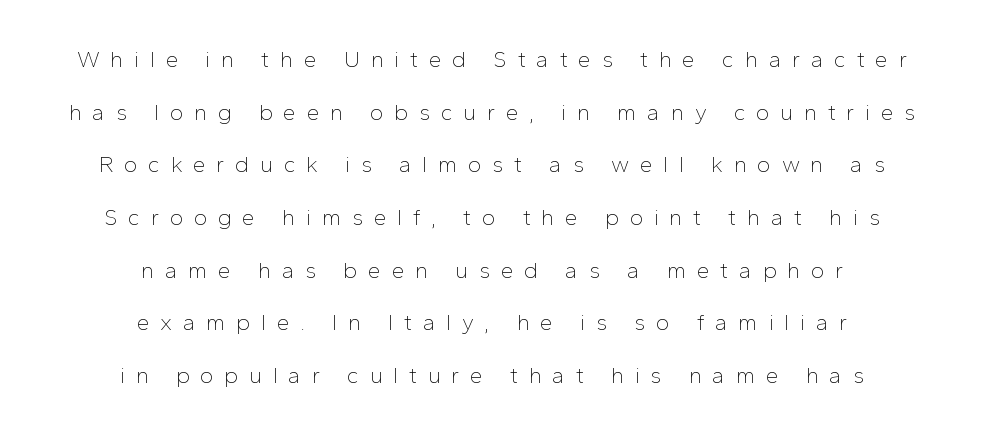
{"italic": "no", "bold": "no", "underline": "no", "align": "center", "line_spacing": "loose", "line_spacing_ratio": 2.29, "letter_spacing": "wide", "letter_spacing_em": 0.46, "glyph_px": 23}
